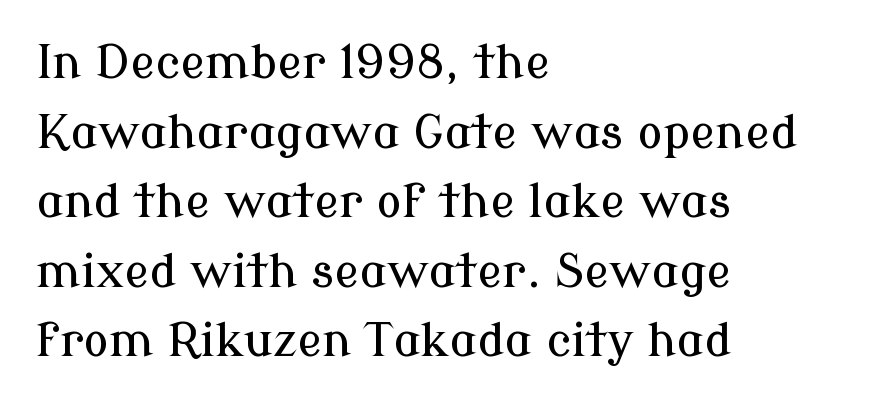
Classification — serif. In terms of leading, this rendering sits right in the middle. The rendering uses natural spacing where letterforms have individual widths. The words here are not underlined. Upright lettering throughout. The letterforms sit shoulder to shoulder at normal distance.
